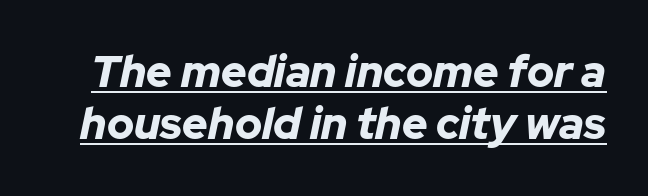
{"italic": "yes", "lean": "right", "slant_degrees": 12, "bold": "yes", "weight": "bold", "width": "normal", "stroke_contrast": "low", "x_height": "medium", "monospaced": "no", "underline": "yes", "line_spacing_ratio": 1.19, "letter_spacing": "normal", "letter_spacing_em": 0.0, "glyph_px": 44}
